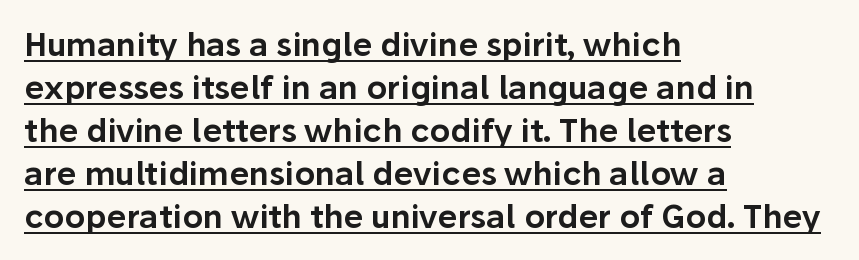
{"serif": "no", "italic": "no", "width": "normal", "stroke_contrast": "low", "x_height": "medium", "monospaced": "no", "underline": "yes", "align": "left", "line_spacing": "normal", "line_spacing_ratio": 1.34, "letter_spacing": "normal", "letter_spacing_em": 0.0, "glyph_px": 32}
